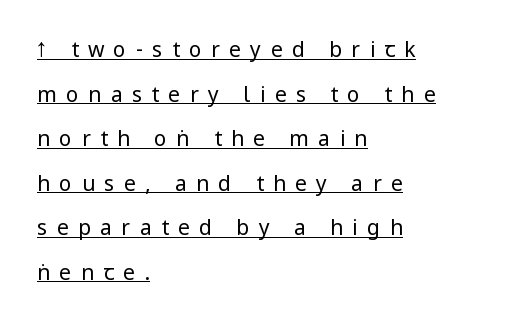
The image shows 21 px text type, upright; set left-aligned, loose line spacing (2.12x), unusually wide letter spacing (+0.45 em), underlined.
